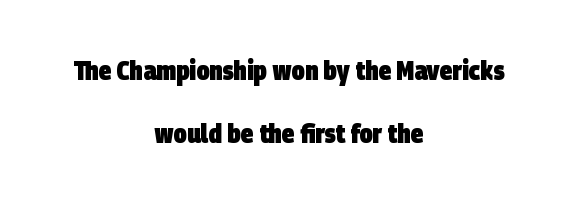
Summary of vertical rhythm: relaxed, with wide interline spacing. The baseline area is clear. The gaps between neighbouring characters are ordinary and unremarkable. Every row of glyphs is offset so its center matches the block's center. Strokes here are thick enough to call this a true bold.
